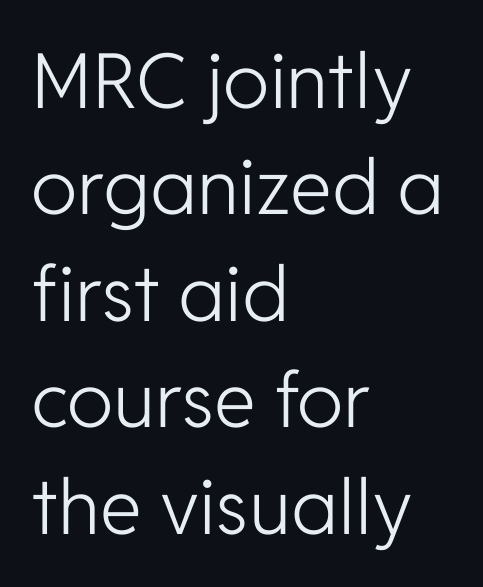
These lines were composed using upright roman letters. The typesetting does not lean heavy: it is not bold. Typographically, this falls in the sans-serif category. Compared with a centered layout, this one pins lines to the left instead. If you measured baseline to baseline, you'd find a middling distance.
